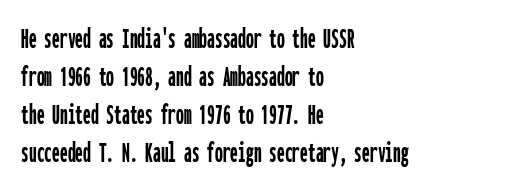
The image shows 31 px condensed sans-serif type, upright, monospaced; set left-aligned, line spacing 1.23x, normal letter spacing, not underlined; low stroke contrast and a medium x-height.
